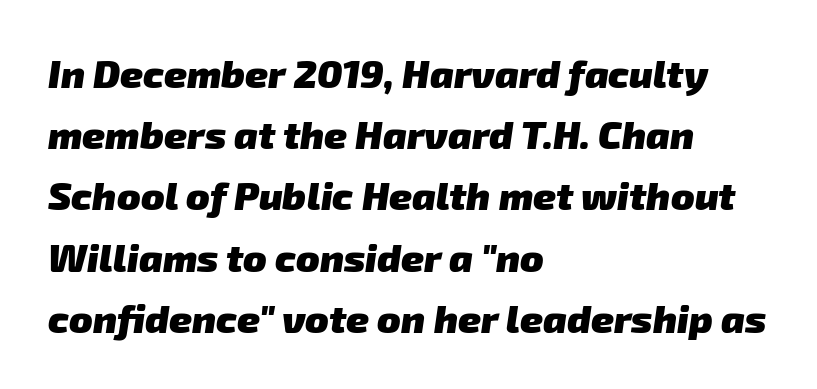
Line starts are locked; line ends wander. Type style note: lacks serifs. Heavy, bold letterforms. Does extra space separate the letters? No, they use regular spacing. Honestly, the row spacing looks completely unremarkable.
